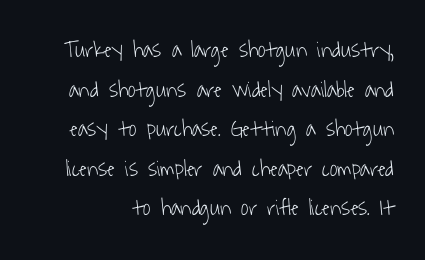
The image shows 23 px text type; set line spacing 1.72x, normal letter spacing, not underlined.
